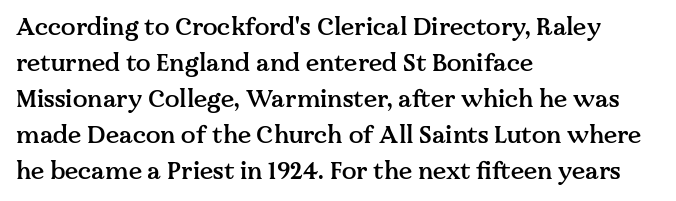
The image shows 24 px text type, upright; set left-aligned, normal line spacing (1.5x), normal letter spacing, not underlined.
